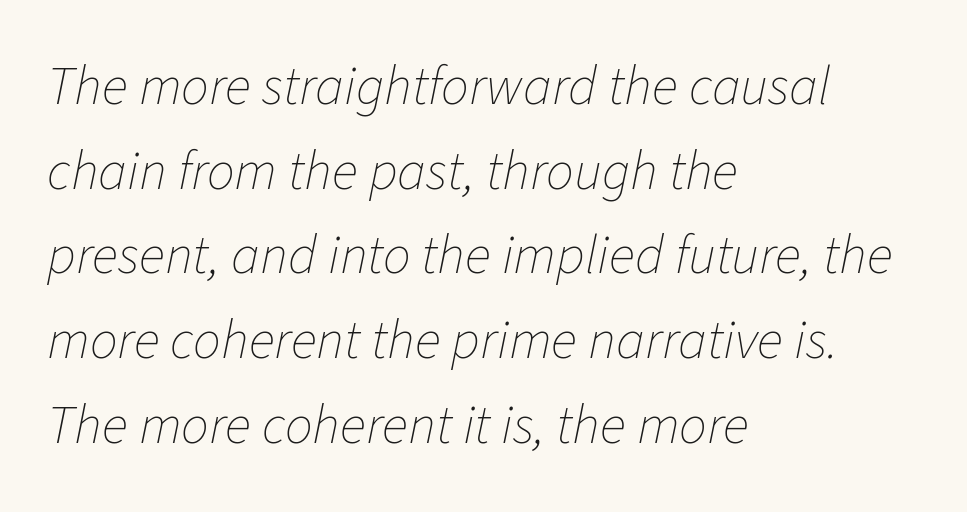
Q: Is the text bold? A: No.
Q: Is the text italic (slanted)? A: Yes, it leans right by about 11 degrees.
Q: Is the text underlined? A: No.
Q: How is the paragraph aligned? A: Left-aligned.
Q: Is the spacing between letters normal or unusually wide? A: Normal.
Q: Is the spacing between lines tight, normal or loose? A: Normal.
Q: Width (condensed, normal, or wide)? A: Normal.
Q: Stroke contrast? A: Low.
Q: x-height? A: Medium.
Q: Monospaced? A: No.
